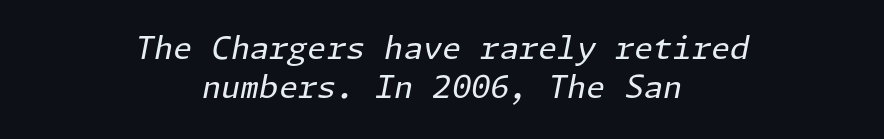
The image shows 31 px regular-weight type, italic (leaning right); set centered, normal line spacing (1.25x), normal letter spacing, not underlined; low stroke contrast and a medium x-height.
